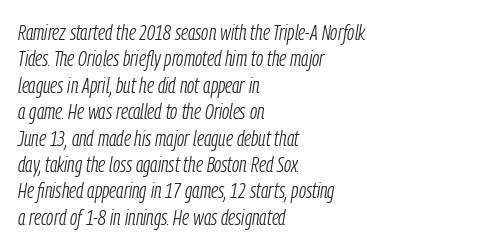
The font is comparable to plain body text, perhaps lighter. Descenders are the only things crossing below the line. Here the glyphs are tracked normally, forming tight word shapes. Which margin do the lines hug? The left one — the right edge is uneven.
